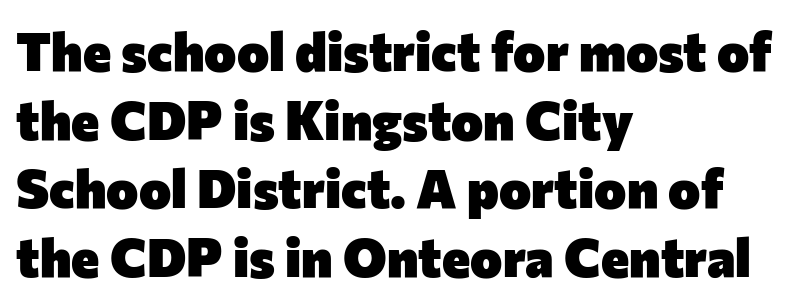
{"serif": "no", "italic": "no", "bold": "yes", "weight": "heavy", "width": "normal", "stroke_contrast": "low", "x_height": "medium", "monospaced": "no", "underline": "no", "align": "left", "line_spacing": "normal", "line_spacing_ratio": 1.27, "letter_spacing": "normal", "letter_spacing_em": 0.0, "glyph_px": 54}
